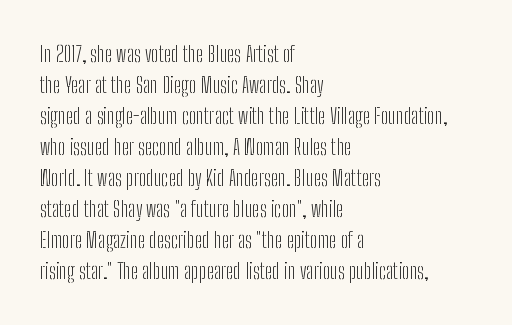
{"italic": "no", "bold": "no", "underline": "no", "align": "left", "line_spacing": "normal", "line_spacing_ratio": 1.41, "letter_spacing": "normal", "letter_spacing_em": 0.0, "glyph_px": 22}
